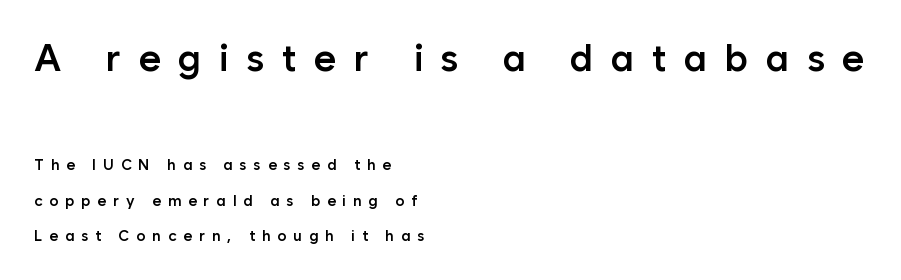
The image shows 38 px semibold sans-serif type, upright; set left-aligned, loose line spacing (2.38x), unusually wide letter spacing (+0.46 em), not underlined; the first (top) block is 2.53x larger; low stroke contrast and a medium x-height.
